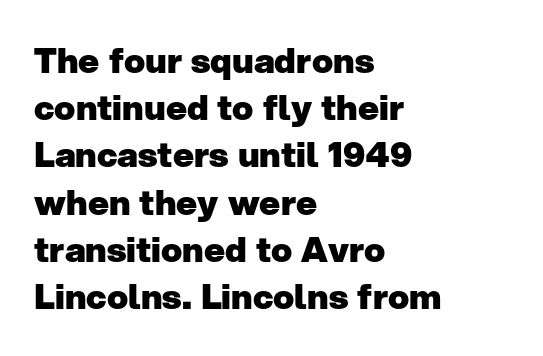
Q: Is the text bold? A: Yes.
Q: Is the text italic (slanted)? A: No, it is upright.
Q: Is the typeface a serif or a sans-serif typeface? A: Sans-serif.
Q: Is the text underlined? A: No.
Q: How is the paragraph aligned? A: Left-aligned.
Q: Is the spacing between letters normal or unusually wide? A: Normal.
Q: Is the spacing between lines tight, normal or loose? A: Normal.
Q: Width (condensed, normal, or wide)? A: Normal.
Q: Stroke contrast? A: Low.
Q: x-height? A: Medium.
Q: Monospaced? A: No.
